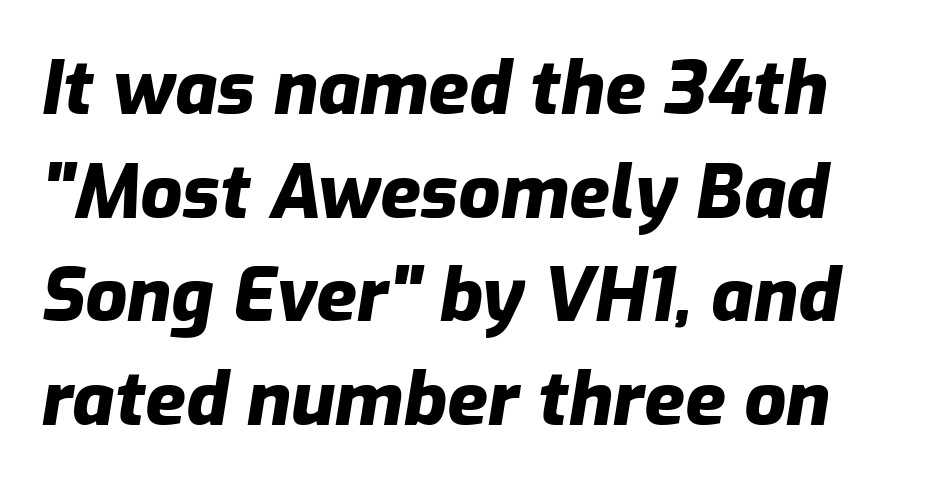
Q: Is the text bold? A: Yes.
Q: Is the text italic (slanted)? A: Yes, it leans right by about 9 degrees.
Q: Is the text underlined? A: No.
Q: Is the spacing between letters normal or unusually wide? A: Normal.
Q: Is the spacing between lines tight, normal or loose? A: Normal.
Q: Width (condensed, normal, or wide)? A: Normal.
Q: Stroke contrast? A: Low.
Q: x-height? A: Medium.
Q: Monospaced? A: No.
